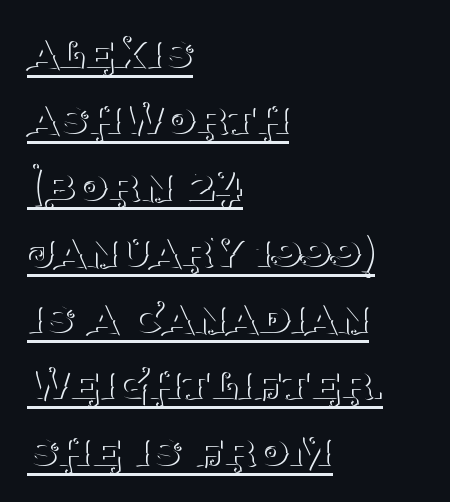
Here the designer chose a conventional face with non-uniform glyph widths. Style check: upright. Quick note: underline on. Students, note that the glyphs here touch the page at normal intervals.
